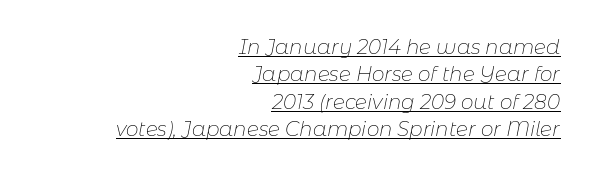
Every word sits above its own underline. Which margin do the lines hug? The right one — the left edge is uneven. This sample uses an oblique cut, with every glyph tilted off the vertical. No chunkiness to these letters — they're not bold. The rows are spaced the way most documents space them. The type is set solid horizontally, with unmodified tracking.
